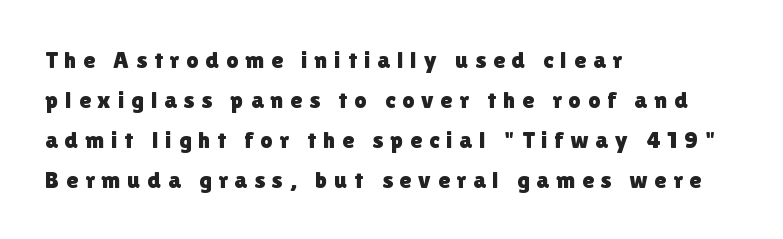
The image shows 24 px text type, upright; set left-aligned, normal line spacing (1.66x), unusually wide letter spacing (+0.29 em), not underlined.
